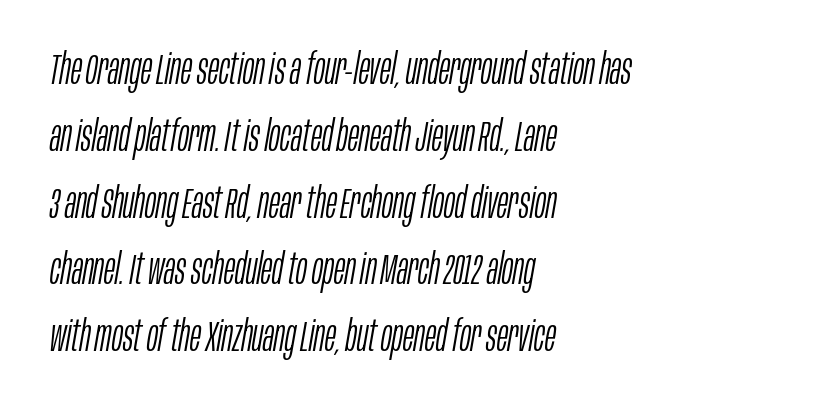
{"italic": "yes", "lean": "right", "slant_degrees": 10, "bold": "no", "weight": "light", "width": "condensed", "stroke_contrast": "low", "x_height": "large", "monospaced": "no", "underline": "no", "align": "left", "line_spacing": "normal", "line_spacing_ratio": 1.59, "letter_spacing": "normal", "letter_spacing_em": 0.0, "glyph_px": 42}
